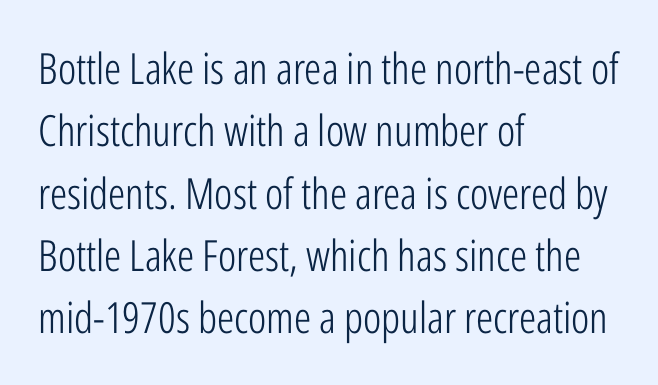
{"serif": "no", "italic": "no", "bold": "no", "weight": "light", "width": "condensed", "stroke_contrast": "low", "x_height": "medium", "monospaced": "no", "underline": "no", "align": "left", "line_spacing": "normal", "line_spacing_ratio": 1.45, "letter_spacing": "normal", "letter_spacing_em": 0.0, "glyph_px": 43}
